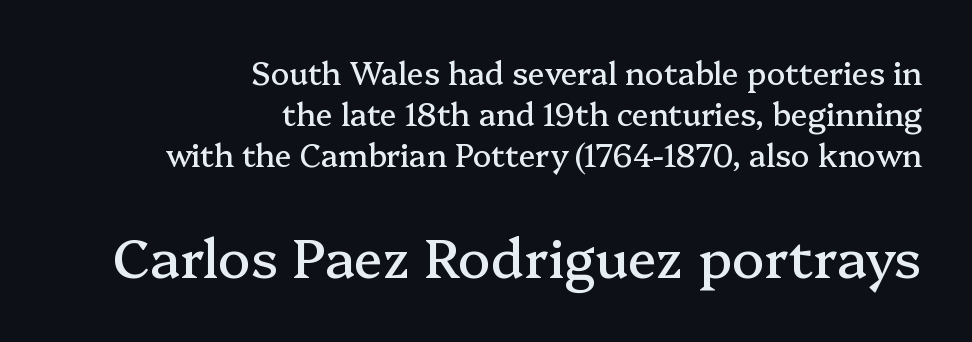
The image shows 54 px serif type, upright; set right-aligned, normal line spacing (1.33x), normal letter spacing, not underlined; the second (bottom) block is 1.74x larger; medium stroke contrast and a medium x-height.
